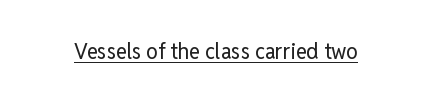
The image shows 23 px text type, upright; set normal letter spacing, underlined.
